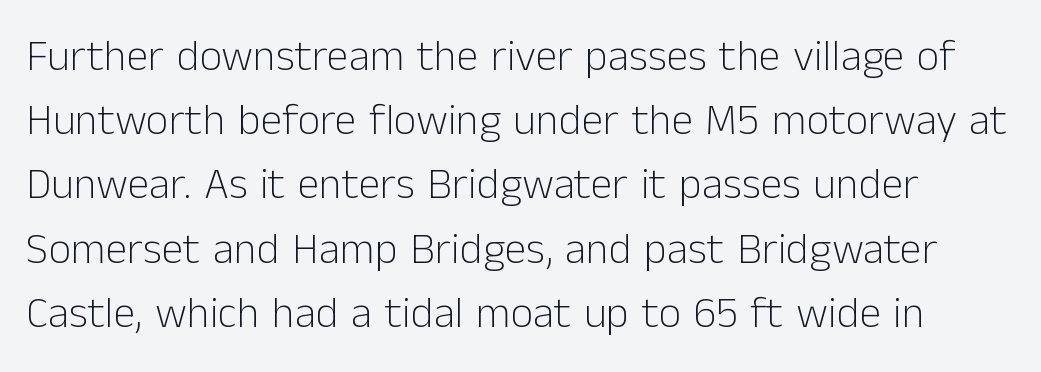
{"serif": "no", "italic": "no", "bold": "no", "weight": "light", "width": "normal", "stroke_contrast": "low", "x_height": "medium", "monospaced": "no", "underline": "no", "line_spacing": "normal", "line_spacing_ratio": 1.46, "letter_spacing": "normal", "letter_spacing_em": 0.0, "glyph_px": 44}
